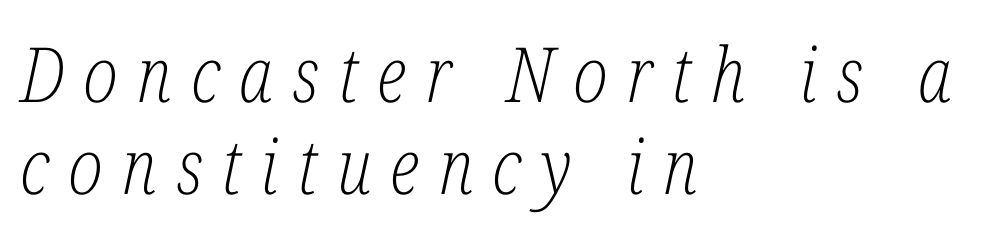
{"serif": "yes", "italic": "yes", "lean": "right", "slant_degrees": 12, "bold": "no", "weight": "light", "width": "condensed", "stroke_contrast": "low", "x_height": "medium", "monospaced": "no", "underline": "no", "align": "left", "line_spacing_ratio": 1.21, "letter_spacing": "wide", "letter_spacing_em": 0.25, "glyph_px": 76}
